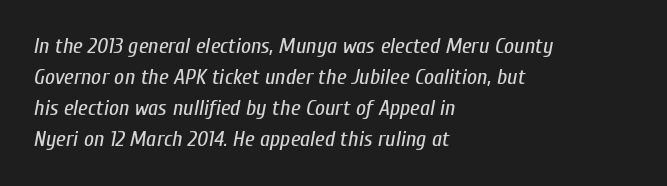
Q: Is the text bold? A: No.
Q: Is the text italic (slanted)? A: Yes, it leans right by about 10 degrees.
Q: Is the text underlined? A: No.
Q: How is the paragraph aligned? A: Left-aligned.
Q: Is the spacing between letters normal or unusually wide? A: Normal.
Q: Is the spacing between lines tight, normal or loose? A: Normal.
